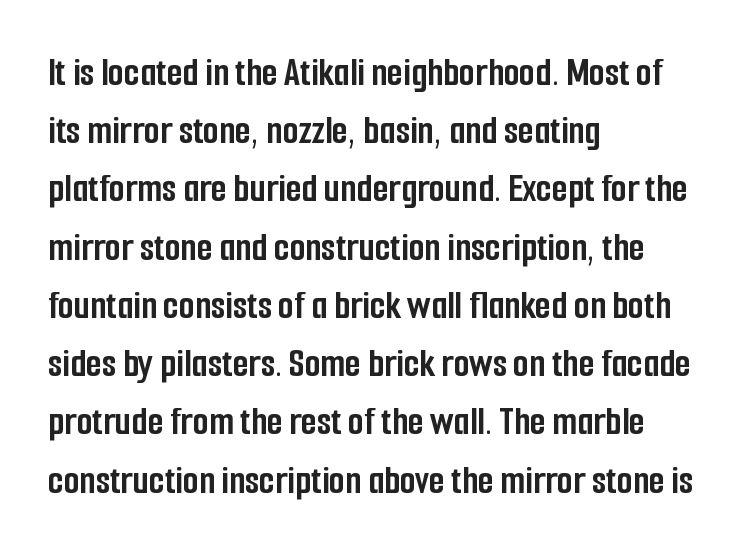
Q: Is the text bold? A: Yes.
Q: Is the text italic (slanted)? A: No, it is upright.
Q: Is the typeface a serif or a sans-serif typeface? A: Sans-serif.
Q: Is the text underlined? A: No.
Q: How is the paragraph aligned? A: Left-aligned.
Q: Is the spacing between letters normal or unusually wide? A: Normal.
Q: Is the spacing between lines tight, normal or loose? A: Normal.
Q: Width (condensed, normal, or wide)? A: Condensed.
Q: Stroke contrast? A: Low.
Q: x-height? A: Medium.
Q: Monospaced? A: No.
